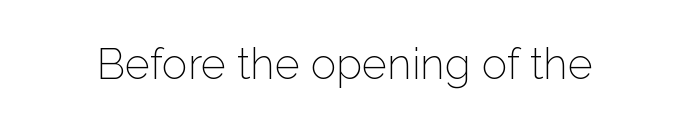
Q: Is the text bold? A: No.
Q: Is the text italic (slanted)? A: No, it is upright.
Q: Is the typeface a serif or a sans-serif typeface? A: Sans-serif.
Q: Is the text underlined? A: No.
Q: Is the spacing between letters normal or unusually wide? A: Normal.
Q: Width (condensed, normal, or wide)? A: Normal.
Q: Stroke contrast? A: Low.
Q: x-height? A: Medium.
Q: Monospaced? A: No.
